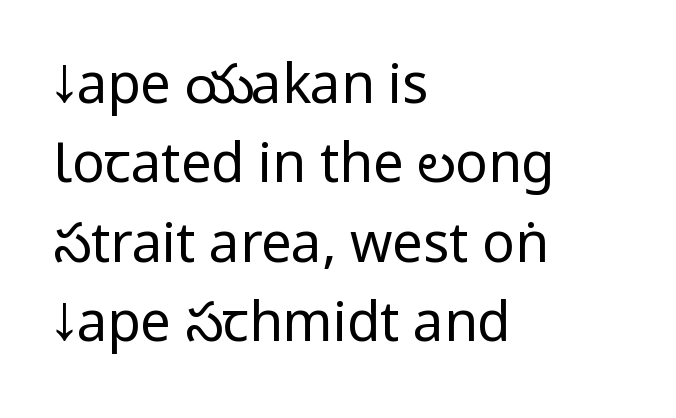
The image shows 54 px regular-weight, condensed sans-serif type, upright; set left-aligned, normal line spacing (1.47x), normal letter spacing, not underlined; low stroke contrast.
